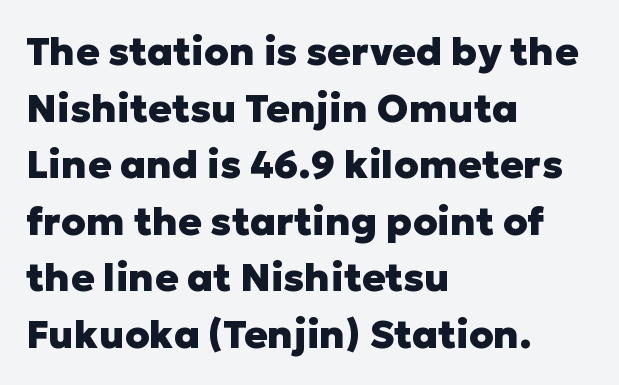
The rendering uses a moderate line-height, typical for paragraphs. Does the weight exceed regular? Yes, all the way to bold. You could call the tracking neutral — neither tight nor loose. Decoration check: the copy has no underline. If you drew a ruler down the left edge, every line would touch it.
